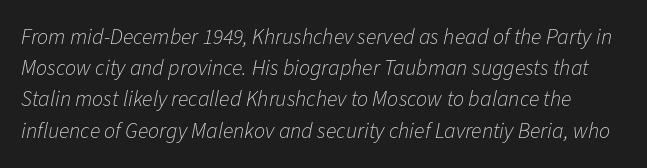
Q: Is the text bold? A: No.
Q: Is the text italic (slanted)? A: Yes, it leans right by about 11 degrees.
Q: Is the text underlined? A: No.
Q: Is the spacing between letters normal or unusually wide? A: Normal.
Q: Is the spacing between lines tight, normal or loose? A: Normal.
